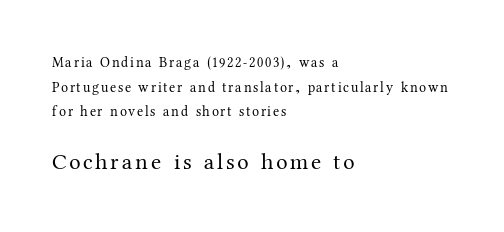
Q: Is the text bold? A: No.
Q: Is the text italic (slanted)? A: No, it is upright.
Q: Is the text underlined? A: No.
Q: How is the paragraph aligned? A: Left-aligned.
Q: Which block of text is set in a larger size, the first (top) or the second (bottom)? A: The second (bottom) one.
